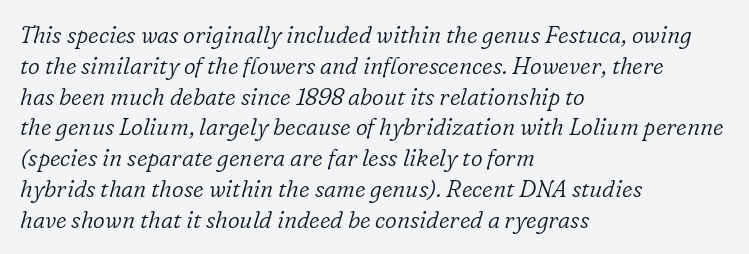
{"italic": "yes", "lean": "right", "slant_degrees": 16, "bold": "no", "underline": "no", "align": "left", "line_spacing": "normal", "line_spacing_ratio": 1.34, "letter_spacing": "normal", "letter_spacing_em": 0.0, "glyph_px": 23}
